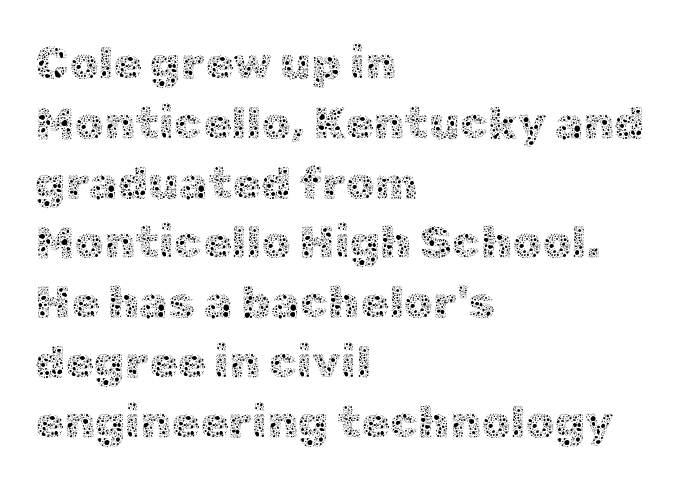
{"italic": "no", "bold": "no", "weight": "thin", "width": "normal", "x_height": "medium", "monospaced": "no", "underline": "no", "align": "left", "line_spacing": "normal", "line_spacing_ratio": 1.3, "letter_spacing": "normal", "letter_spacing_em": 0.0, "glyph_px": 46}
